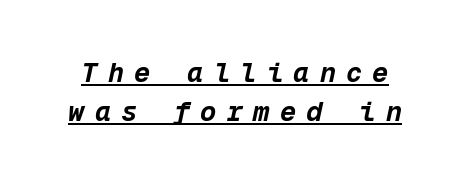
In terms of weight, the rendering is a true, heavy bold. Honestly, the underline is the first thing you notice here. This sample keeps an unexceptional amount of space between lines. Quick note: italic. Characters follow at a spacing far wider than the type designer built in.
